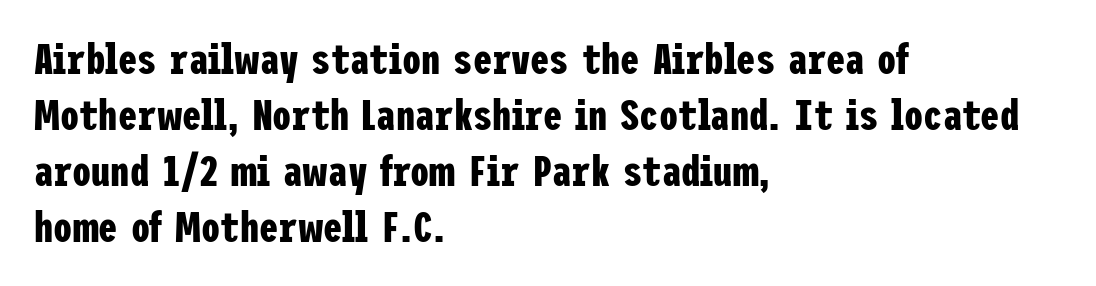
Q: Is the text bold? A: Yes.
Q: Is the text italic (slanted)? A: No, it is upright.
Q: Is the typeface a serif or a sans-serif typeface? A: Sans-serif.
Q: Is the text underlined? A: No.
Q: How is the paragraph aligned? A: Left-aligned.
Q: Is the spacing between letters normal or unusually wide? A: Normal.
Q: Is the spacing between lines tight, normal or loose? A: Normal.
Q: Width (condensed, normal, or wide)? A: Condensed.
Q: Stroke contrast? A: Low.
Q: x-height? A: Medium.
